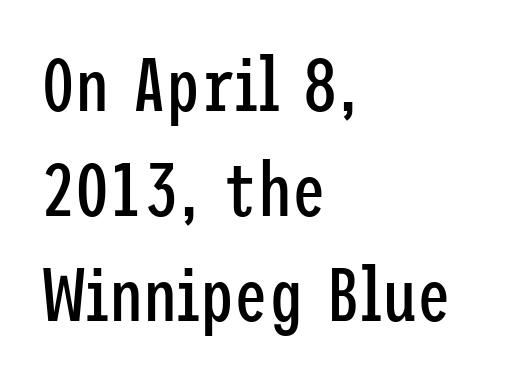
The image shows 76 px regular-weight, condensed sans-serif type, upright; set left-aligned, normal line spacing (1.38x), normal letter spacing, not underlined; low stroke contrast and a medium x-height.
